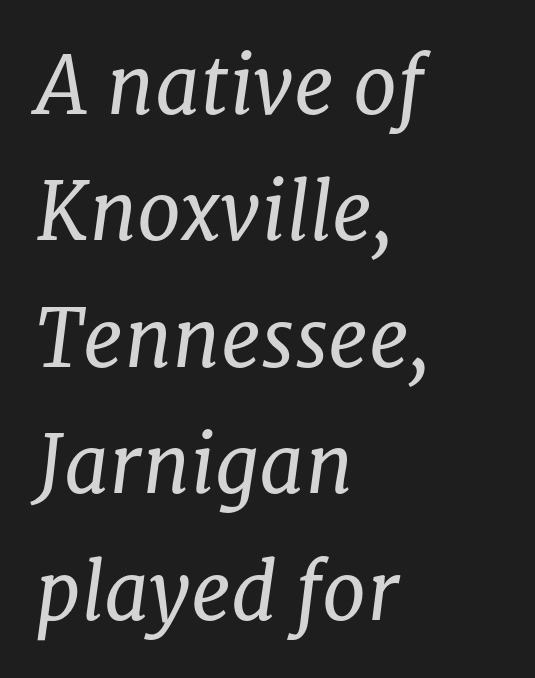
Slanted lettering throughout. Descenders are the only things crossing below the line. The letters advance in unequal steps, a hallmark of proportional type. Are there feet on the stems? There are — it's a serif.
